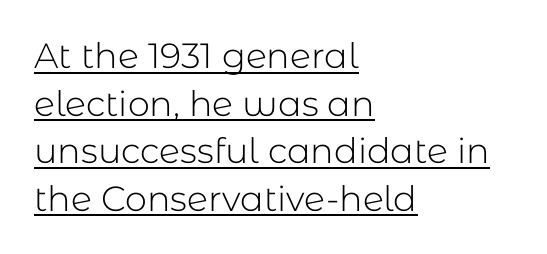
The image shows 35 px light sans-serif type, upright; set left-aligned, normal line spacing (1.36x), normal letter spacing, underlined; low stroke contrast and a medium x-height.
